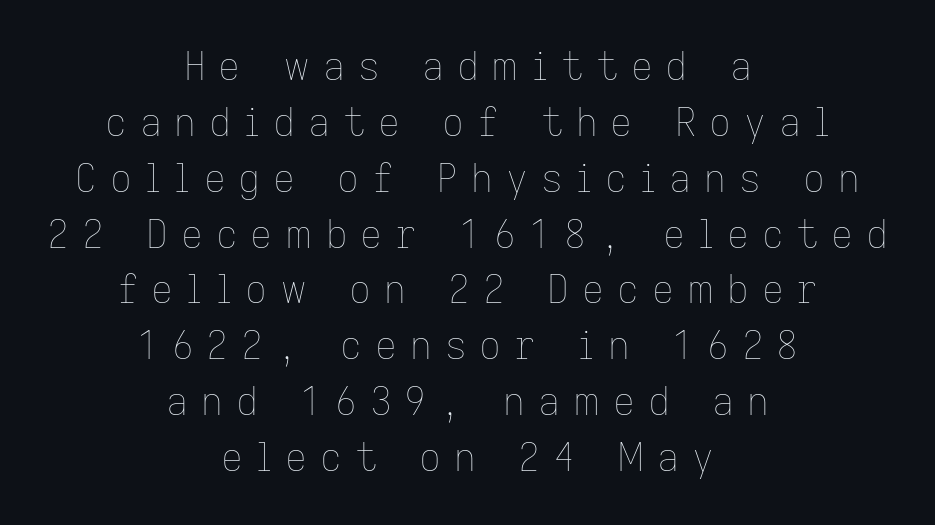
A typesetter would call this proportional, since set widths differ per character. Summary of weight: not heavy and not bold. A normal amount of white space separates one row of letters from the next. The whitespace from short lines is split evenly between both sides.
